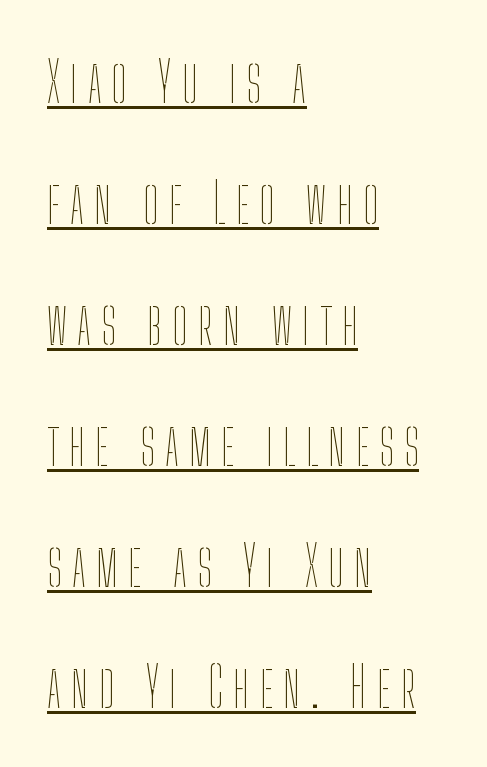
Compared with typical paragraphs, the rows here are farther apart. Weight: regular or lighter. This sample is left-justified, so line endings fall wherever the words run out. Somebody hit Ctrl+U on this one — the words are underlined. Ascenders rise straight up at ninety degrees.
